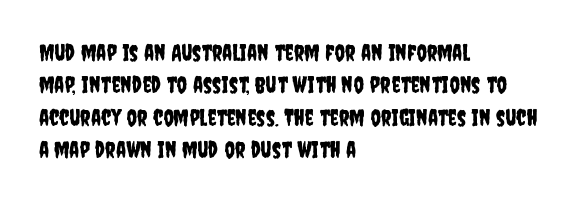
{"italic": "no", "underline": "no", "align": "left", "line_spacing": "normal", "line_spacing_ratio": 1.41, "letter_spacing": "normal", "letter_spacing_em": 0.0, "glyph_px": 23}
